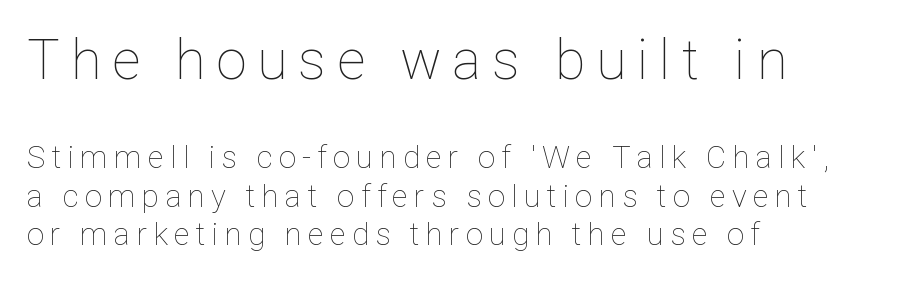
The image shows 55 px thin type, upright; set left-aligned, line spacing 1.24x, unusually wide letter spacing (+0.2 em), not underlined; the first (top) block is 1.77x larger; low stroke contrast and a medium x-height.
